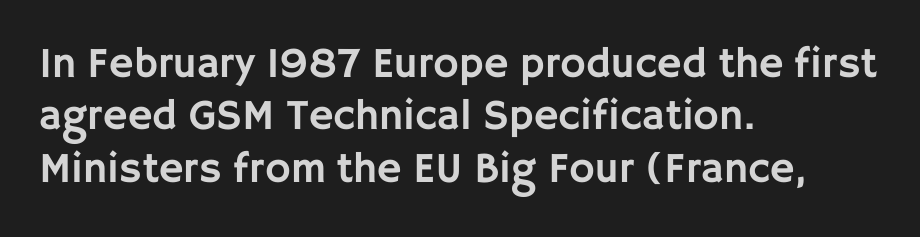
{"serif": "no", "italic": "no", "width": "normal", "stroke_contrast": "low", "x_height": "large", "monospaced": "no", "underline": "no", "align": "left", "line_spacing_ratio": 1.22, "letter_spacing": "normal", "letter_spacing_em": 0.0, "glyph_px": 43}
